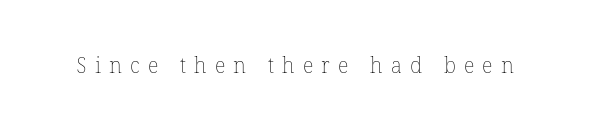
Q: Is the text bold? A: No.
Q: Is the text underlined? A: No.
Q: Is the spacing between letters normal or unusually wide? A: Unusually wide.
